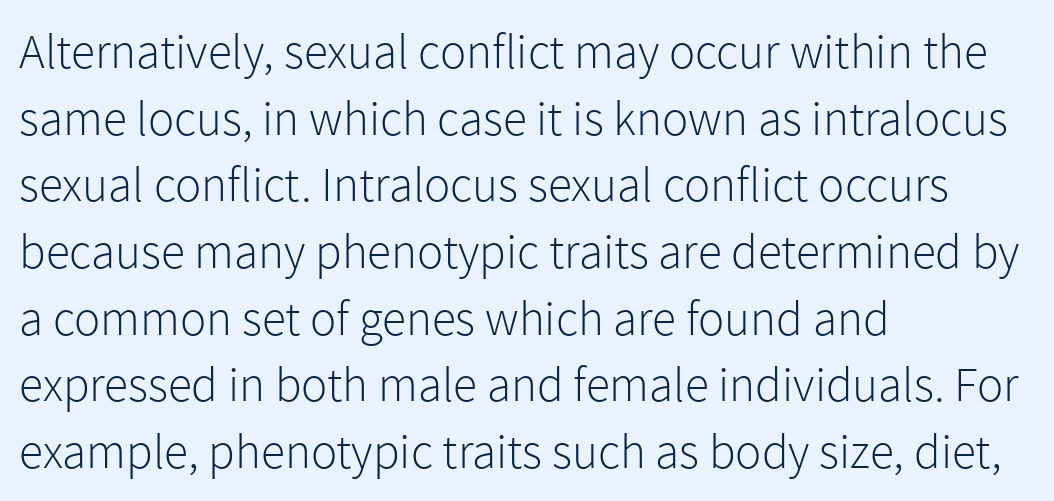
The image shows 49 px light sans-serif type, upright; set left-aligned, normal line spacing (1.36x), normal letter spacing, not underlined; a medium x-height.
